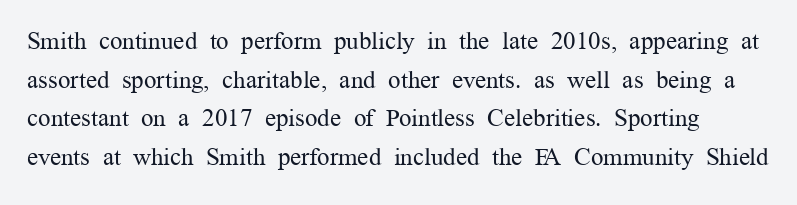
Inter-character spacing is left at the font's built-in metrics. The typeface has the unassuming heft of standard copy or less. Rows of type keep a routine distance in the vertical direction. The font's upright variant was chosen for this text. Just letters on the line, the space beneath them empty.
